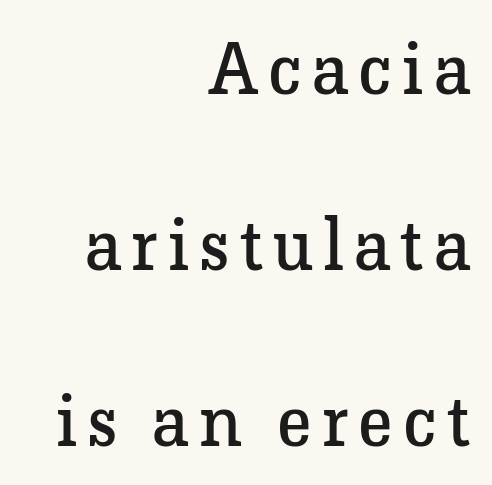
{"serif": "yes", "italic": "no", "bold": "no", "weight": "regular", "width": "normal", "stroke_contrast": "low", "x_height": "medium", "monospaced": "no", "underline": "no", "align": "right", "line_spacing": "loose", "line_spacing_ratio": 2.41, "glyph_px": 73}
